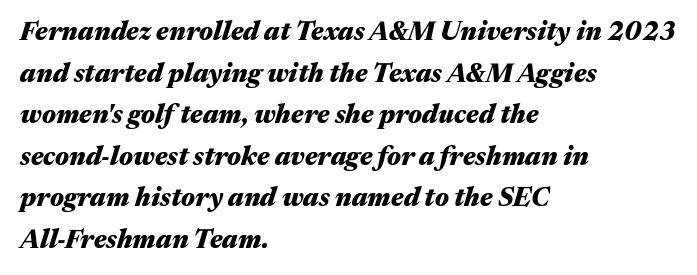
{"italic": "yes", "lean": "right", "slant_degrees": 17, "bold": "yes", "underline": "no", "align": "left", "line_spacing": "normal", "line_spacing_ratio": 1.6, "letter_spacing": "normal", "letter_spacing_em": 0.0, "glyph_px": 26}
